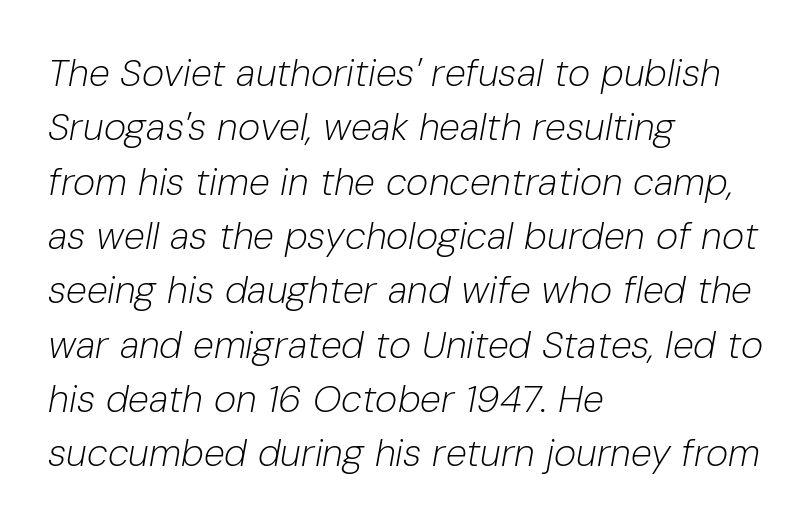
The image shows 38 px light type, italic (leaning right); set left-aligned, normal line spacing (1.43x), normal letter spacing, not underlined; low stroke contrast and a medium x-height.
